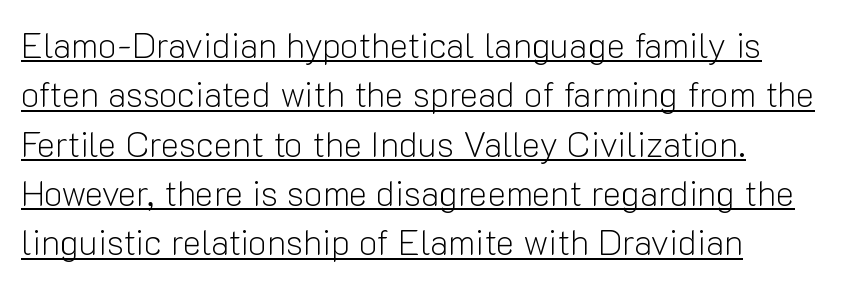
{"serif": "no", "italic": "no", "bold": "no", "weight": "light", "width": "normal", "stroke_contrast": "low", "x_height": "medium", "monospaced": "no", "underline": "yes", "align": "left", "line_spacing": "normal", "line_spacing_ratio": 1.41, "letter_spacing": "normal", "letter_spacing_em": 0.0, "glyph_px": 35}
